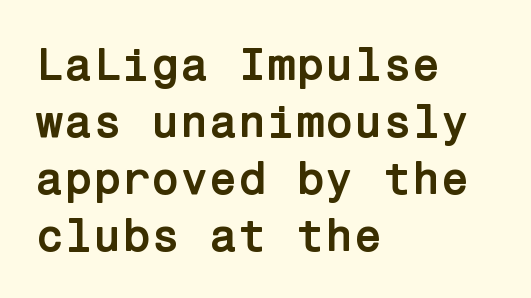
This is roman type, the default non-slanted kind. Observe the ordinary spacing: letters are neighbours, not strangers. This is heavy type, rendered in bold. Where is the straight margin? On the left. The string is rendered with underlining switched off. Regarding serifs, this sample does without them.
